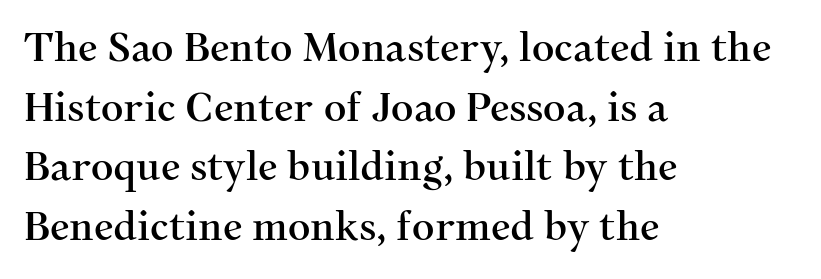
{"serif": "yes", "italic": "no", "width": "normal", "stroke_contrast": "medium", "x_height": "medium", "monospaced": "no", "underline": "no", "align": "left", "line_spacing": "normal", "line_spacing_ratio": 1.53, "letter_spacing": "normal", "letter_spacing_em": 0.0, "glyph_px": 39}
